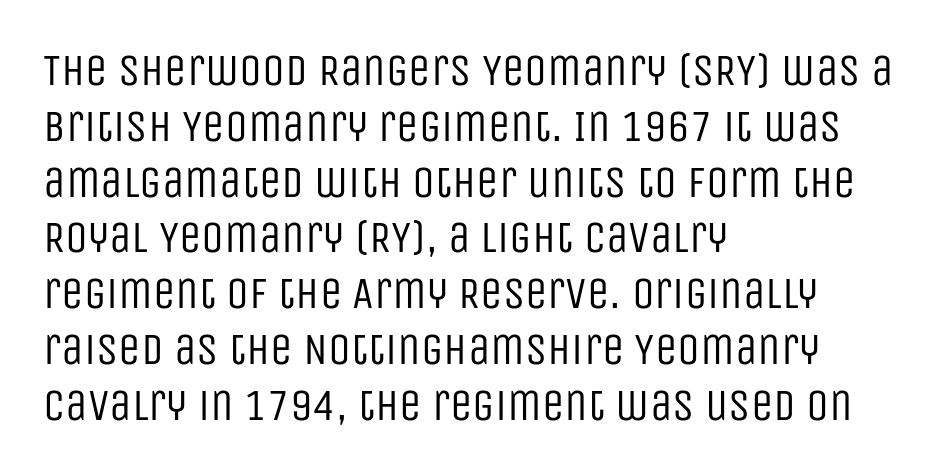
The image shows 45 px regular-weight, condensed sans-serif type, upright; set left-aligned, line spacing 1.24x, normal letter spacing, not underlined; low stroke contrast and a large x-height.
